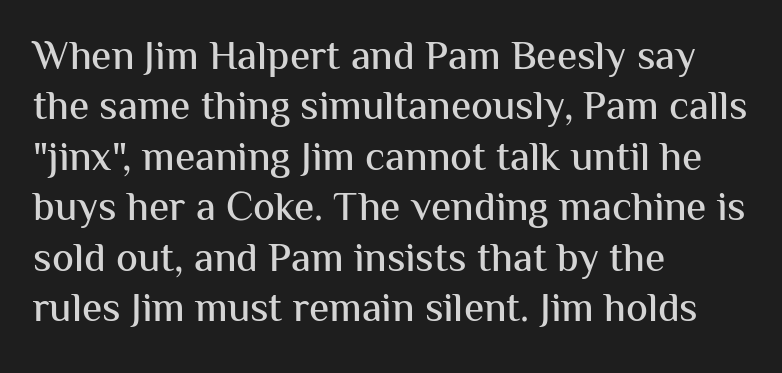
The type family on display is of the sans-serif kind. The rendering keeps characters at their native spacing. The foot of each line stays bare and open. This sample uses an upright cut, with every glyph sitting square on the baseline. The setting favours the left margin, as ordinary paragraphs usually do. Is this a fixed-width face? No — the glyphs have proportional, varying widths.
